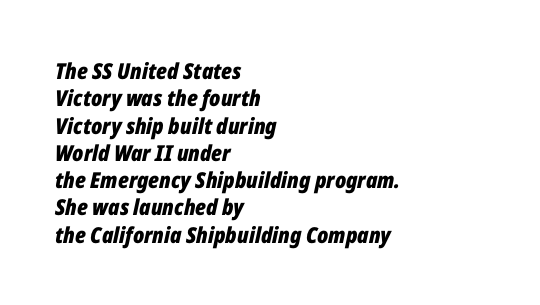
The image shows 22 px bold type, italic (leaning right); set left-aligned, line spacing 1.24x, normal letter spacing, not underlined.
